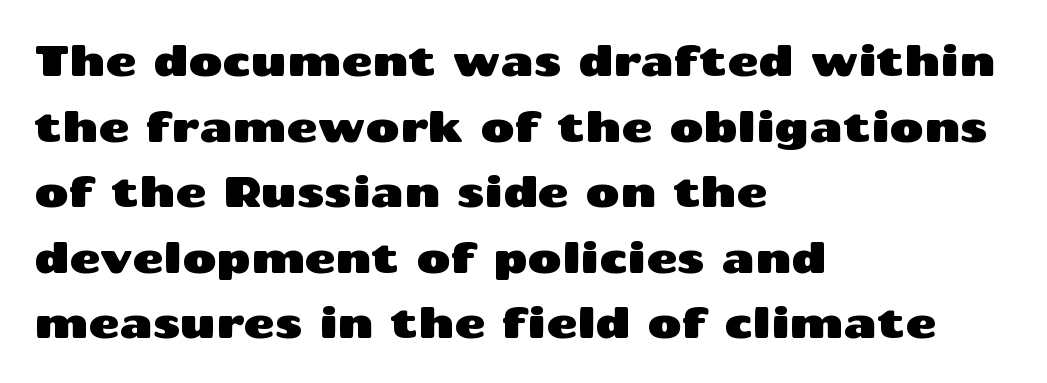
{"serif": "no", "italic": "no", "width": "wide", "stroke_contrast": "medium", "x_height": "medium", "monospaced": "no", "underline": "no", "align": "left", "line_spacing": "normal", "line_spacing_ratio": 1.56, "letter_spacing": "normal", "letter_spacing_em": 0.0, "glyph_px": 42}
